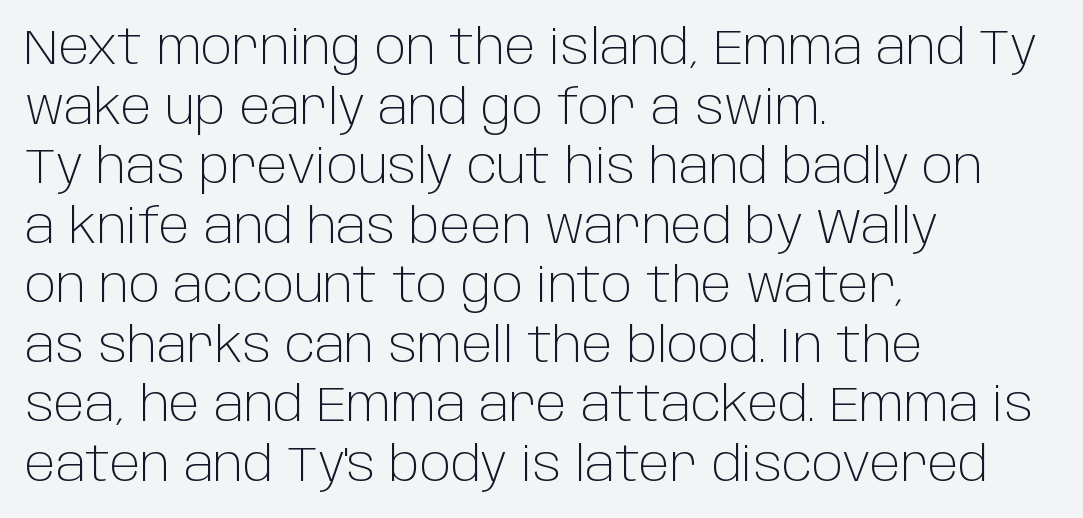
The letters sit at their default tracking, neither squeezed nor spread. Check where the strokes stop: nothing finishes them off — pure sans. This is not heavy type; no bold has been used. Note the varied advance widths — an 'i' is clearly narrower than an 'm'. Teacher's note: observe the even left margin — that is flush-left alignment. The typography opts for an upright posture over an oblique one.
